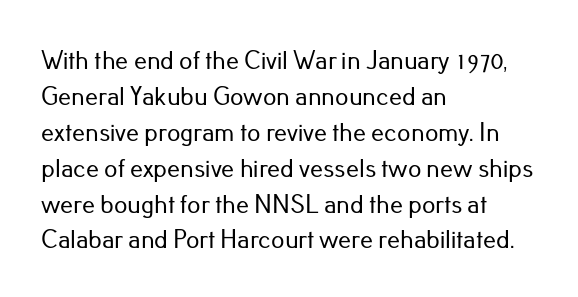
Q: Is the text italic (slanted)? A: No, it is upright.
Q: Is the text underlined? A: No.
Q: How is the paragraph aligned? A: Left-aligned.
Q: Is the spacing between letters normal or unusually wide? A: Normal.
Q: Is the spacing between lines tight, normal or loose? A: Normal.
